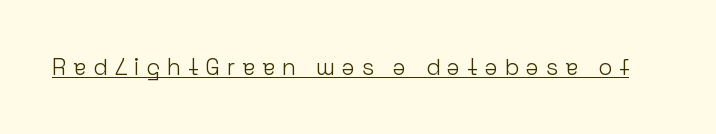
Q: Is the text bold? A: No.
Q: Is the text italic (slanted)? A: No, it is upright.
Q: Is the text underlined? A: Yes.
Q: Is the spacing between letters normal or unusually wide? A: Unusually wide.
